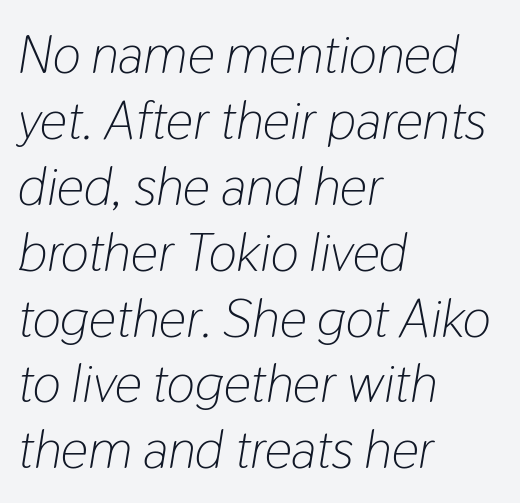
Weight: not bold — regular or lighter. A typesetter would call this proportional, since set widths differ per character. Designer's note — italics engaged. Horizontally, the lines are justified to the leading edge only.
